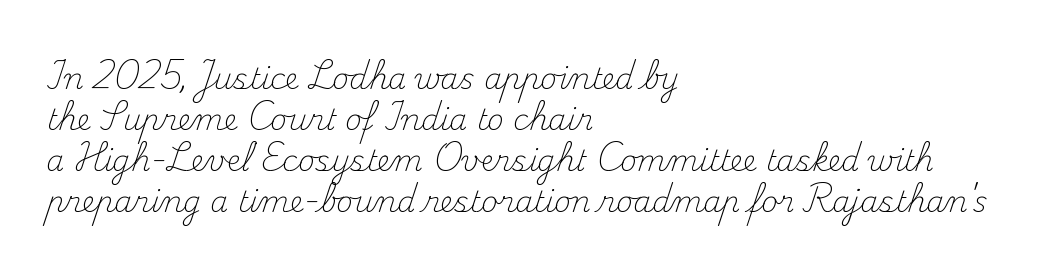
The weight would be labelled regular, book, light, or lighter still. Teacher's note: observe the even left margin — that is flush-left alignment. You could not count columns in this text — the font is proportionally spaced. The passage shown has conventional tracking throughout.
